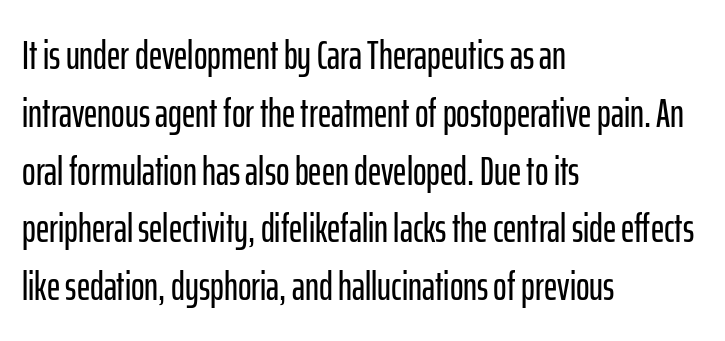
Q: Is the text italic (slanted)? A: No, it is upright.
Q: Is the typeface a serif or a sans-serif typeface? A: Sans-serif.
Q: Is the text underlined? A: No.
Q: How is the paragraph aligned? A: Left-aligned.
Q: Is the spacing between letters normal or unusually wide? A: Normal.
Q: Is the spacing between lines tight, normal or loose? A: Normal.
Q: Width (condensed, normal, or wide)? A: Condensed.
Q: Stroke contrast? A: Low.
Q: x-height? A: Medium.
Q: Monospaced? A: No.
